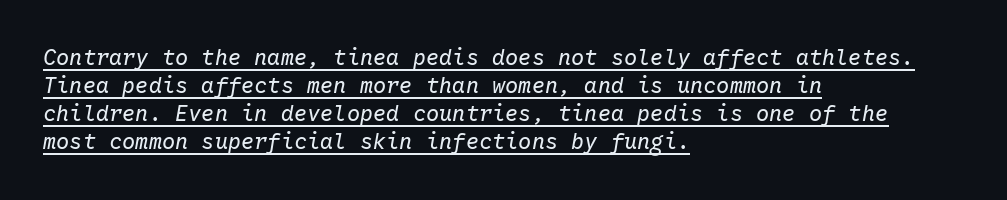
The image shows 22 px text type, italic (leaning right); set left-aligned, normal line spacing (1.28x), normal letter spacing, underlined.
